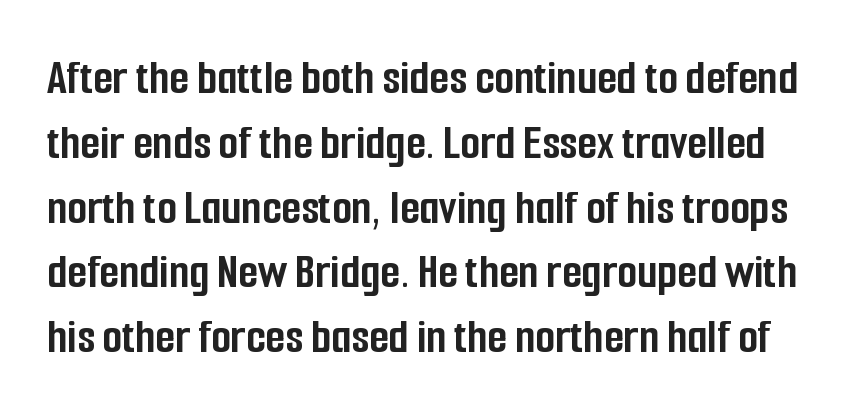
The letters stand upright; this is a roman face. Letter spacing: default. Lines of text with bare space underneath. Typographic density is high because the face is bold.
